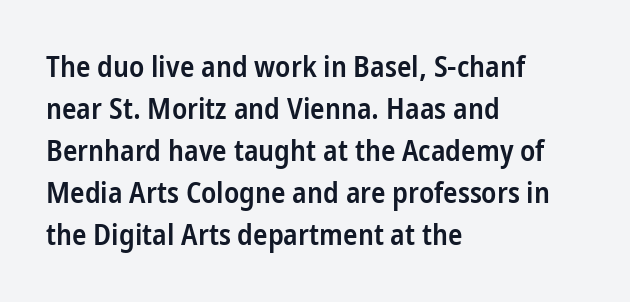
{"serif": "no", "italic": "no", "bold": "semi", "weight": "semibold", "width": "condensed", "stroke_contrast": "low", "x_height": "medium", "monospaced": "no", "underline": "no", "align": "left", "line_spacing": "normal", "line_spacing_ratio": 1.4, "letter_spacing": "normal", "letter_spacing_em": 0.0, "glyph_px": 30}
